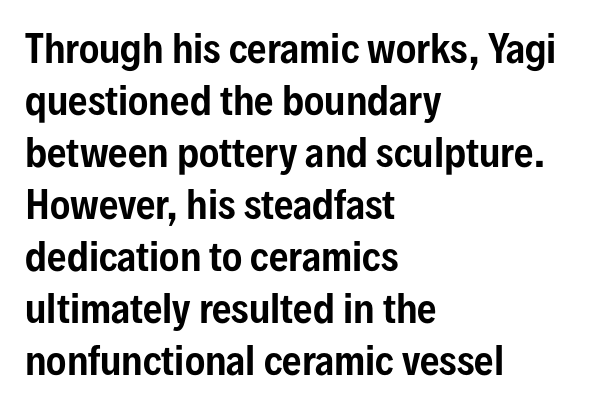
The image shows 38 px condensed sans-serif type, upright; set left-aligned, normal line spacing (1.37x), normal letter spacing, not underlined; low stroke contrast and a medium x-height.
